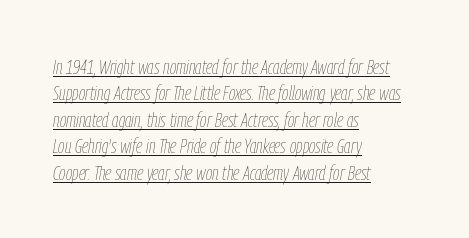
The image shows 21 px text type, italic (leaning right); set left-aligned, normal line spacing (1.26x), normal letter spacing, underlined.
